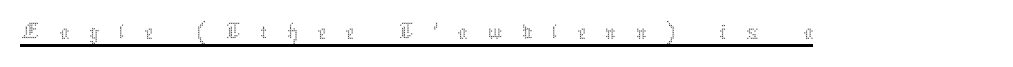
{"italic": "no", "bold": "no", "weight": "thin", "width": "normal", "stroke_contrast": "medium", "x_height": "medium", "monospaced": "no", "underline": "yes", "letter_spacing": "wide", "letter_spacing_em": 0.38, "glyph_px": 51}
